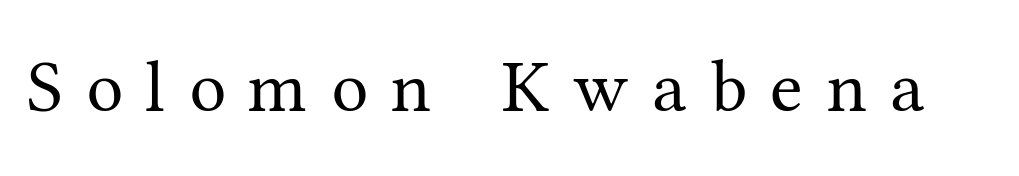
The image shows 74 px regular-weight serif type, upright; set unusually wide letter spacing (+0.32 em), not underlined; medium stroke contrast and a medium x-height.
